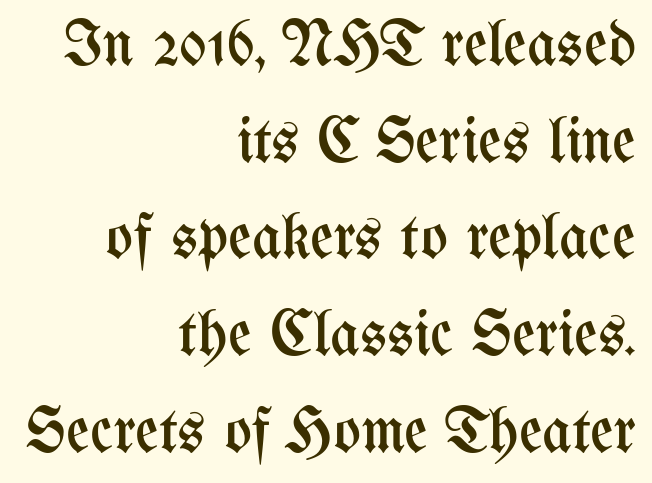
Q: Is the text bold? A: No.
Q: Is the text italic (slanted)? A: No, it is upright.
Q: Is the text underlined? A: No.
Q: How is the paragraph aligned? A: Right-aligned.
Q: Is the spacing between letters normal or unusually wide? A: Normal.
Q: Is the spacing between lines tight, normal or loose? A: Normal.
Q: Width (condensed, normal, or wide)? A: Condensed.
Q: Stroke contrast? A: Medium.
Q: x-height? A: Medium.
Q: Monospaced? A: No.
